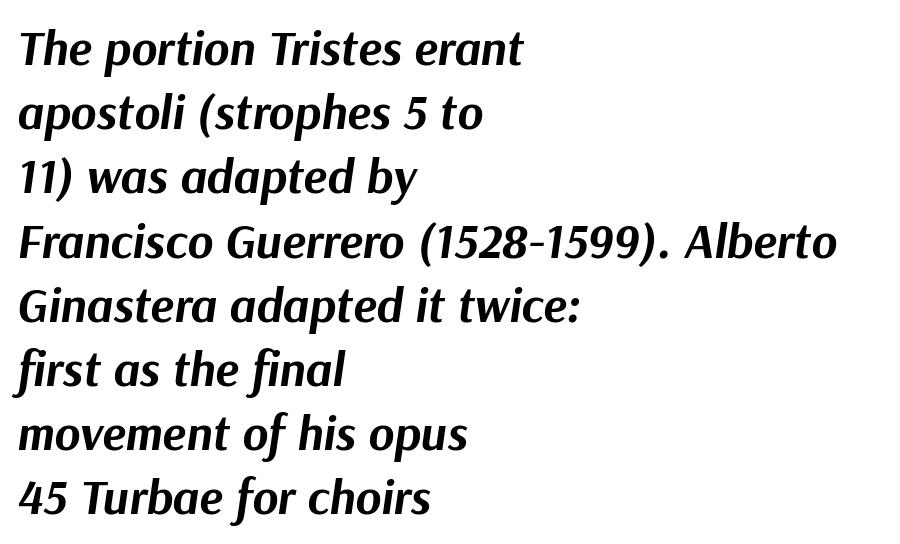
Q: Is the text bold? A: Yes.
Q: Is the text italic (slanted)? A: Yes, it leans right by about 9 degrees.
Q: Is the text underlined? A: No.
Q: How is the paragraph aligned? A: Left-aligned.
Q: Is the spacing between letters normal or unusually wide? A: Normal.
Q: Is the spacing between lines tight, normal or loose? A: Normal.
Q: Width (condensed, normal, or wide)? A: Normal.
Q: Stroke contrast? A: Medium.
Q: x-height? A: Medium.
Q: Monospaced? A: No.
